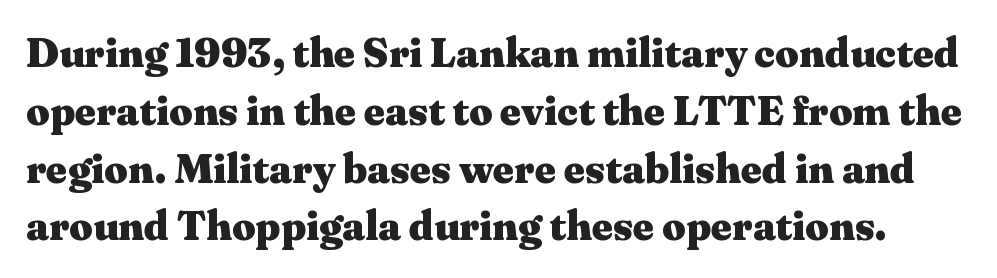
Between one letter and the next there's only the usual sliver of space. Is there much room between lines? A standard amount, neither cramped nor airy. Tall strokes in this sample are plumb rather than angled. A bare baseline throughout the passage. Typographic density is high because the face is bold. You can tell from the footed stems that serif type was used.
